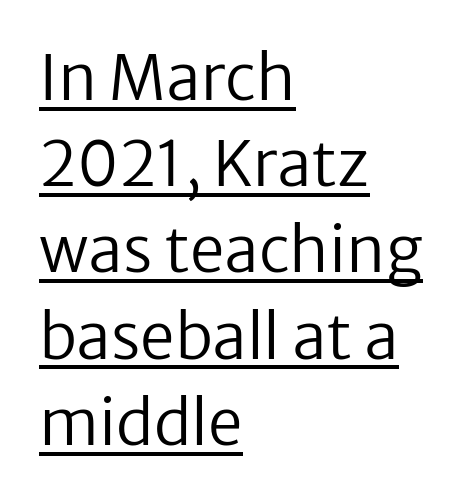
The image shows 62 px regular-weight sans-serif type, upright; set left-aligned, normal line spacing (1.39x), normal letter spacing, underlined; low stroke contrast and a medium x-height.
